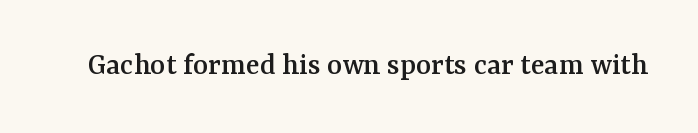
This sample has the flowing, uneven cadence of proportional lettering. Words appear dense and cohesive because spacing is normal. Tall strokes in this sample are plumb rather than angled. Any mark beneath the type? The region is blank. Typographically, this falls in the serif category.
